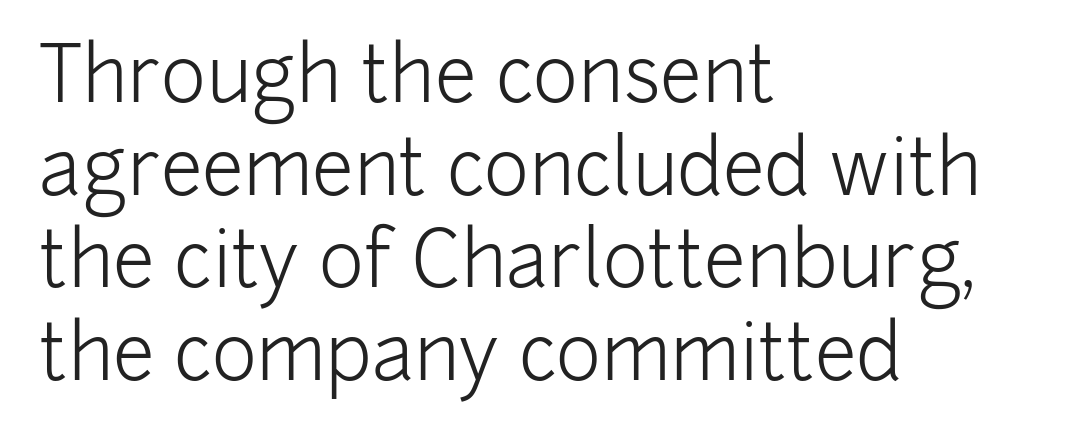
The image shows 76 px light sans-serif type, upright; set left-aligned, line spacing 1.22x, normal letter spacing, not underlined; low stroke contrast and a medium x-height.
